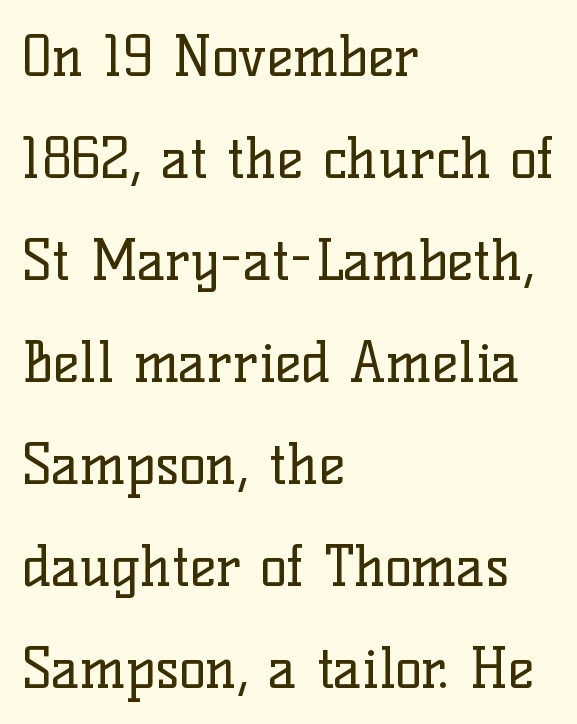
No chunkiness to these letters — they're not bold. The letterforms sit shoulder to shoulder at normal distance. The text was rendered using a seriffed face with decorative stroke endings. All the whitespace from short lines collects on the right.
